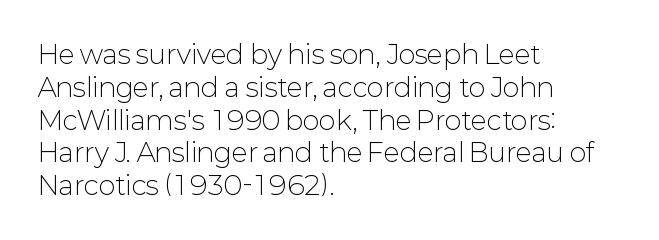
Check the space under the baseline: it is left empty. Posture: upright roman. Is the type heavy? It reads as light-to-regular instead. One-word summary of the alignment: left. The line-height multiplier appears to be the usual default.
